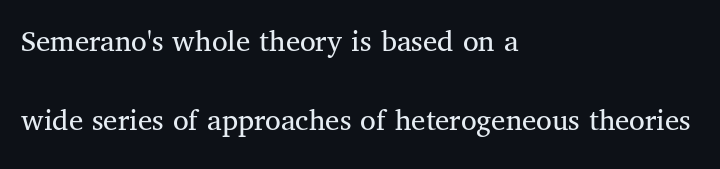
The type family on display is of the serif kind. Reading down the block, your eye returns to a fixed left position each line. Is this a fixed-width face? No — the glyphs have proportional, varying widths. This rendering leaves character spacing at its baseline value. Any mark beneath the type? The region is blank.
